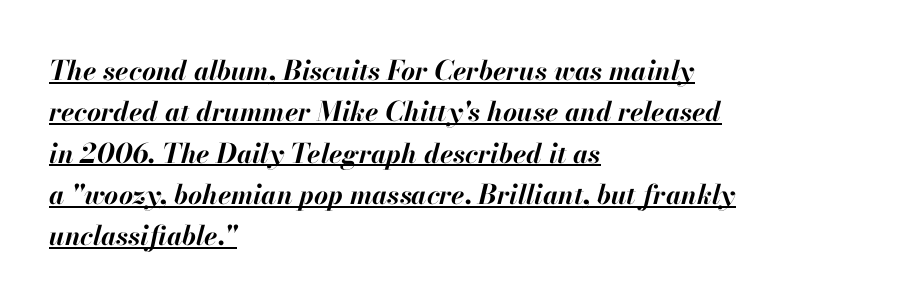
The vertical gap from one line to the next is medium. A baseline rule has been typeset under these characters. Left-aligned paragraph, ragged on the right. Heavy-handed strokes throughout: this text is bold. If you drew a line through each stem, it would be angled.
